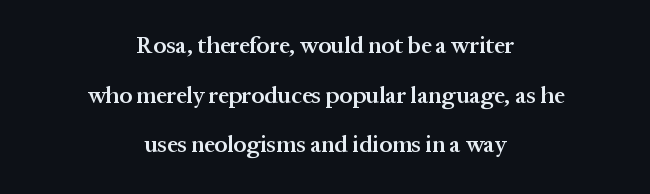
{"italic": "no", "bold": "semi", "underline": "no", "align": "center", "line_spacing": "loose", "line_spacing_ratio": 2.16, "letter_spacing": "normal", "letter_spacing_em": 0.0, "glyph_px": 23}
